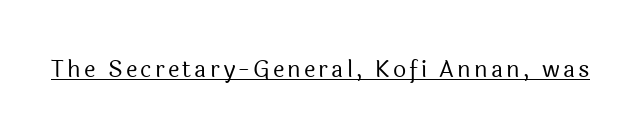
The image shows 23 px text type, upright; set underlined.
